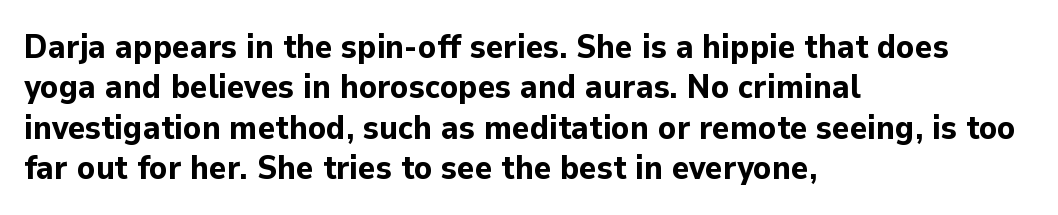
Q: Is the text bold? A: Yes.
Q: Is the text italic (slanted)? A: No, it is upright.
Q: Is the typeface a serif or a sans-serif typeface? A: Sans-serif.
Q: Is the text underlined? A: No.
Q: How is the paragraph aligned? A: Left-aligned.
Q: Is the spacing between letters normal or unusually wide? A: Normal.
Q: Width (condensed, normal, or wide)? A: Normal.
Q: Stroke contrast? A: Low.
Q: x-height? A: Medium.
Q: Monospaced? A: No.
